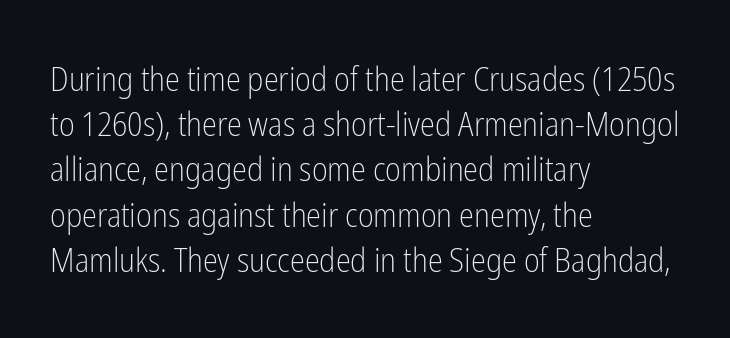
The lettering stays uniformly vertical, giving the passage a roman look. These lines stack with their left ends in a neat column. Varying glyph widths throughout — classic text-font behaviour. The rendering uses a moderate line-height, typical for paragraphs. This sample uses a sans-serif face.
